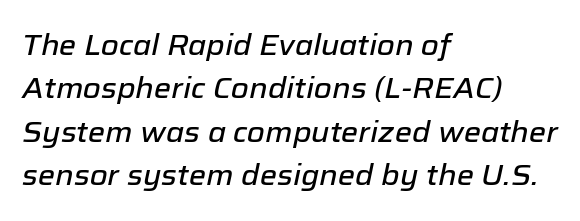
{"italic": "yes", "lean": "right", "slant_degrees": 12, "width": "normal", "stroke_contrast": "low", "x_height": "medium", "monospaced": "no", "underline": "no", "align": "left", "line_spacing": "normal", "line_spacing_ratio": 1.5, "letter_spacing": "normal", "letter_spacing_em": 0.0, "glyph_px": 29}
